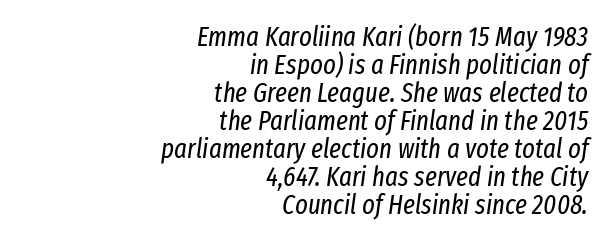
{"italic": "yes", "lean": "right", "slant_degrees": 8, "bold": "no", "underline": "no", "align": "right", "line_spacing": "tight", "line_spacing_ratio": 1.04, "letter_spacing": "normal", "letter_spacing_em": 0.0, "glyph_px": 27}
